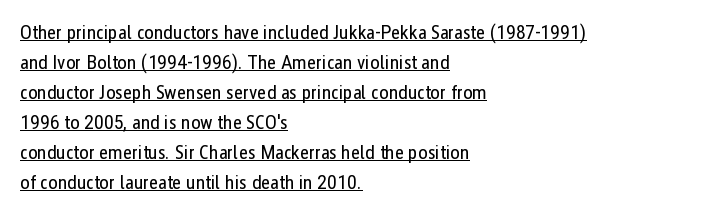
The image shows 20 px text type, upright; set left-aligned, normal line spacing (1.5x), normal letter spacing, underlined.
